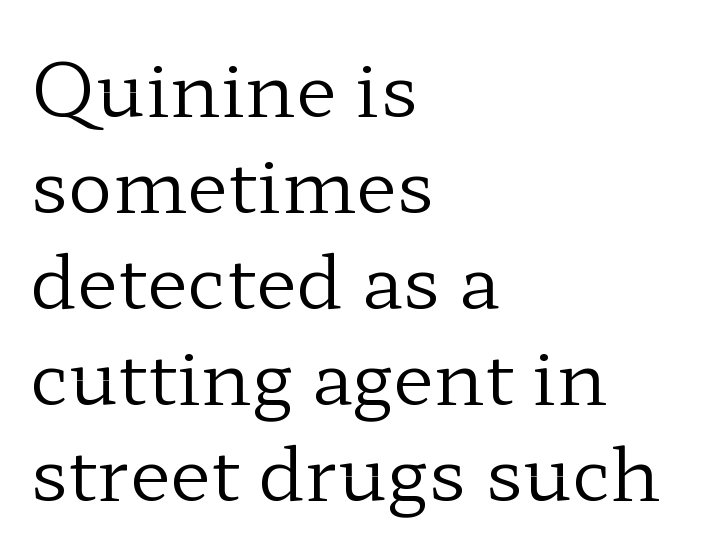
The image shows 75 px regular-weight, wide serif type, upright; set left-aligned, normal line spacing (1.28x), normal letter spacing, not underlined; low stroke contrast and a medium x-height.
